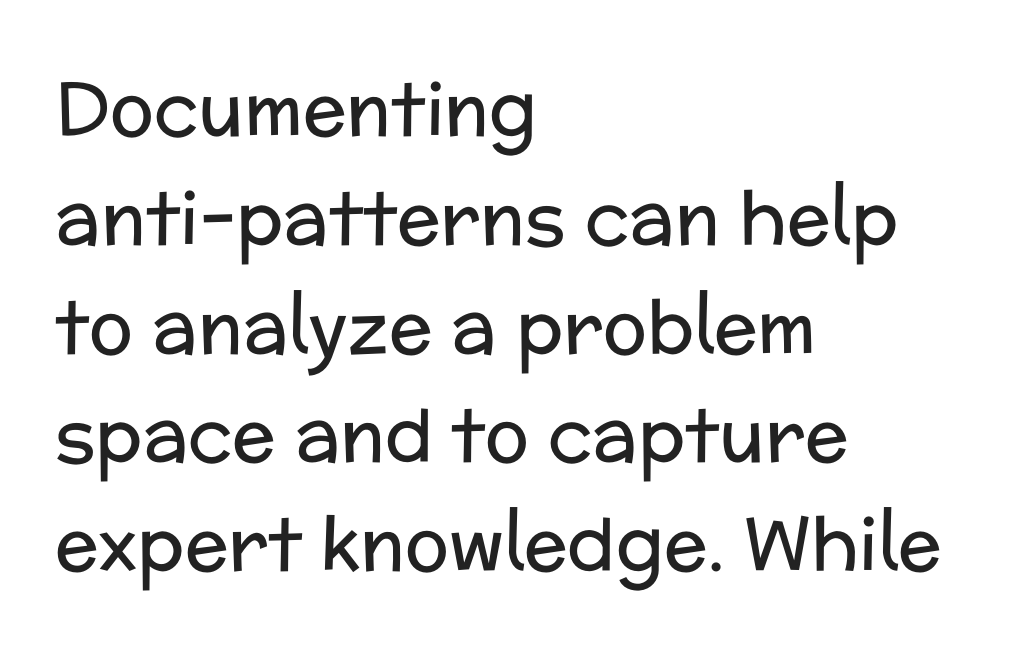
Baseline-to-baseline distance is the conventional proportion of letter height. Each letter keeps its own natural width here, so spacing adapts to shape. Do the letters lean? They stand straight. The font is comparable to plain body text, perhaps lighter. The text block is weighted toward the left margin, trailing off unevenly rightward. Each letter's strokes conclude bluntly, with no projecting serifs.
